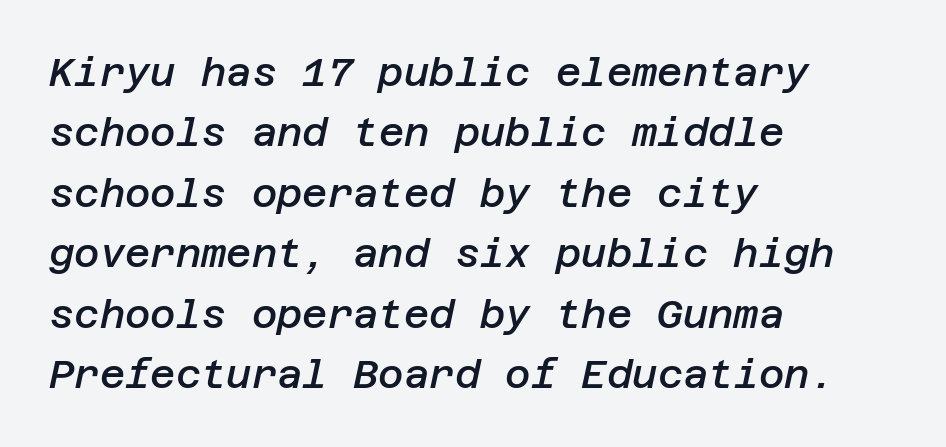
The image shows 39 px semibold type, italic (leaning right); set left-aligned, normal line spacing (1.55x), normal letter spacing, not underlined; low stroke contrast and a large x-height.
